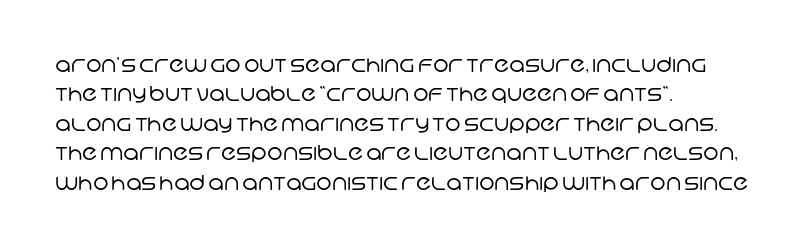
{"bold": "no", "underline": "no", "align": "left", "line_spacing": "normal", "line_spacing_ratio": 1.4, "letter_spacing": "normal", "letter_spacing_em": 0.0, "glyph_px": 21}
